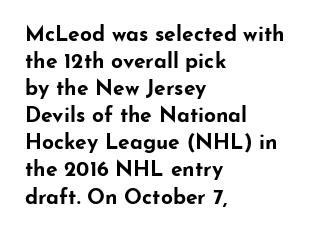
The image shows 21 px bold type, upright; set left-aligned, normal line spacing (1.29x), normal letter spacing, not underlined.
